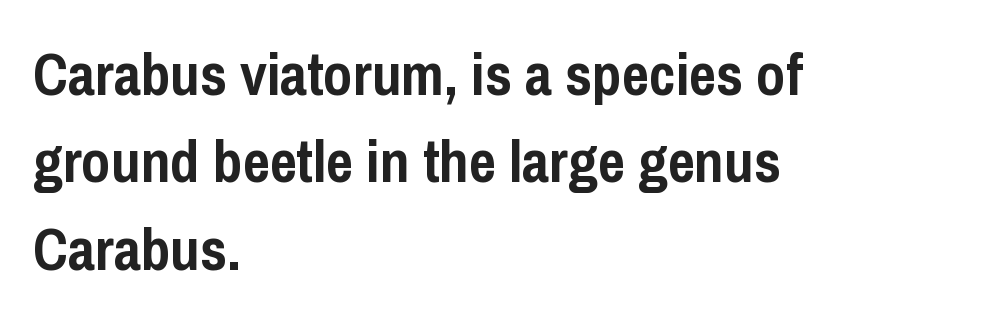
Q: Is the text bold? A: Yes.
Q: Is the text italic (slanted)? A: No, it is upright.
Q: Is the typeface a serif or a sans-serif typeface? A: Sans-serif.
Q: Is the text underlined? A: No.
Q: How is the paragraph aligned? A: Left-aligned.
Q: Is the spacing between letters normal or unusually wide? A: Normal.
Q: Is the spacing between lines tight, normal or loose? A: Normal.
Q: Width (condensed, normal, or wide)? A: Condensed.
Q: Stroke contrast? A: Low.
Q: x-height? A: Medium.
Q: Monospaced? A: No.
